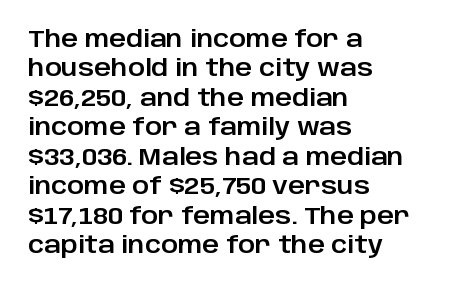
Q: Is the text italic (slanted)? A: No, it is upright.
Q: Is the text underlined? A: No.
Q: How is the paragraph aligned? A: Left-aligned.
Q: Is the spacing between letters normal or unusually wide? A: Normal.
Q: Is the spacing between lines tight, normal or loose? A: Normal.
